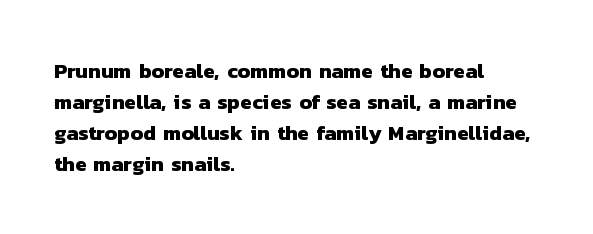
{"bold": "yes", "underline": "no", "align": "left", "line_spacing": "normal", "line_spacing_ratio": 1.47, "letter_spacing": "normal", "letter_spacing_em": 0.0, "glyph_px": 21}
